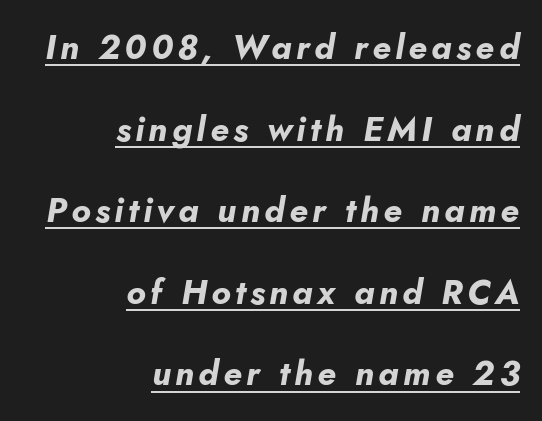
{"italic": "yes", "lean": "right", "slant_degrees": 10, "bold": "yes", "weight": "bold", "width": "normal", "stroke_contrast": "low", "x_height": "small", "monospaced": "no", "underline": "yes", "align": "right", "line_spacing": "loose", "line_spacing_ratio": 2.4, "glyph_px": 34}
